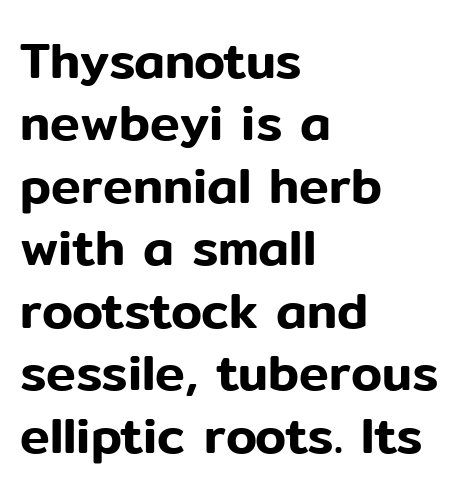
Each row of text sits above clean, open space. Inter-character spacing is left at the font's built-in metrics. The lettering holds an erect, upright posture throughout. Varying glyph widths throughout — classic text-font behaviour. Honestly, the row spacing looks completely unremarkable. One-word summary of the alignment: left.
